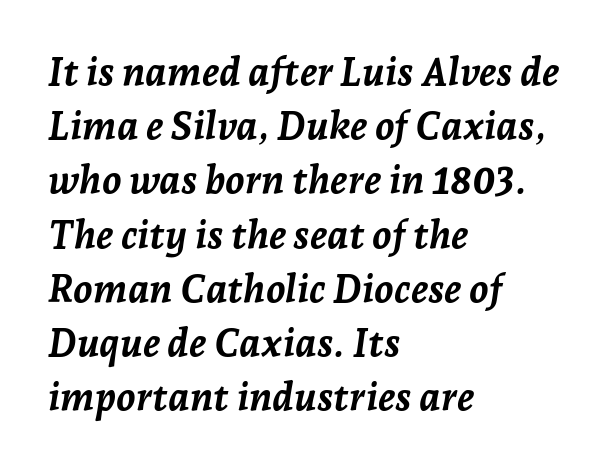
The image shows 39 px semibold type, italic (leaning right); set left-aligned, normal line spacing (1.39x), normal letter spacing, not underlined; low stroke contrast and a medium x-height.
